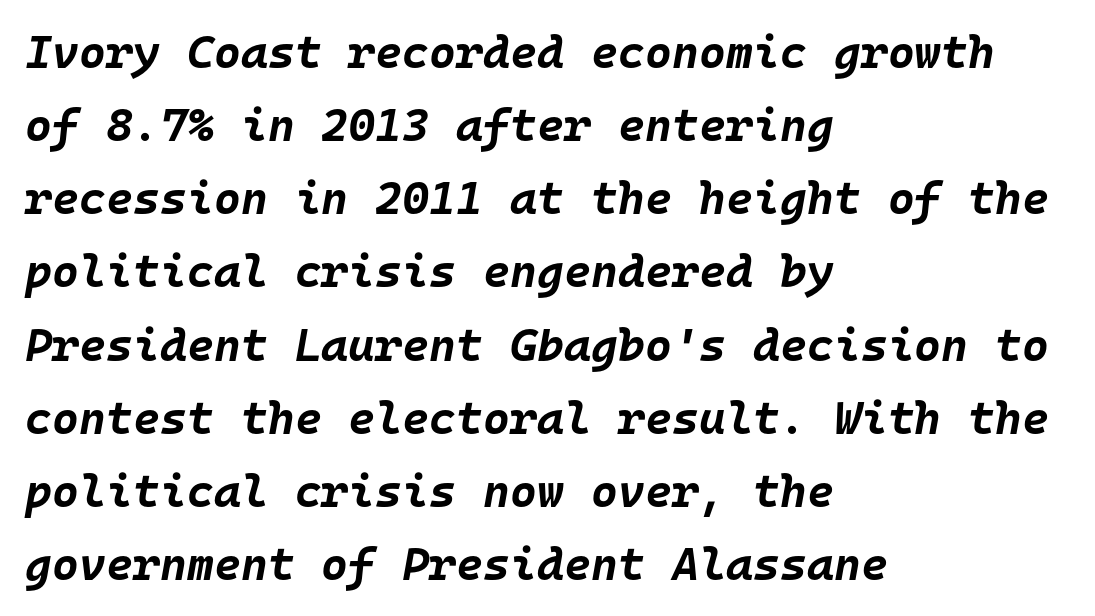
Clear beneath every line of the passage. Observe the lean: these are italic letterforms. Between one letter and the next there's only the usual sliver of space. The block of text has a typical density, with ordinary space between rows. Fixed-width glyphs throughout — classic coding-font behaviour.
